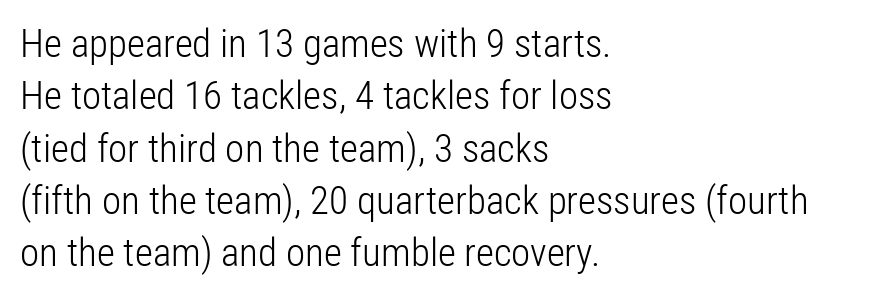
The image shows 39 px light, condensed sans-serif type, upright; set left-aligned, normal line spacing (1.34x), normal letter spacing, not underlined; low stroke contrast and a medium x-height.
